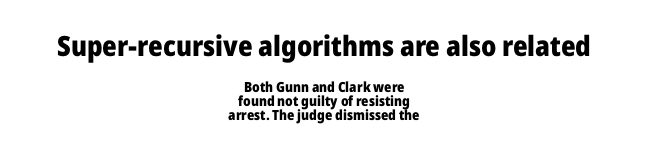
{"serif": "no", "italic": "no", "bold": "yes", "weight": "heavy", "width": "normal", "stroke_contrast": "low", "x_height": "medium", "monospaced": "no", "underline": "no", "align": "center", "line_spacing": "tight", "line_spacing_ratio": 1.01, "letter_spacing": "normal", "letter_spacing_em": 0.0, "larger_block": "first", "size_ratio": 2.0, "glyph_px": 28}
